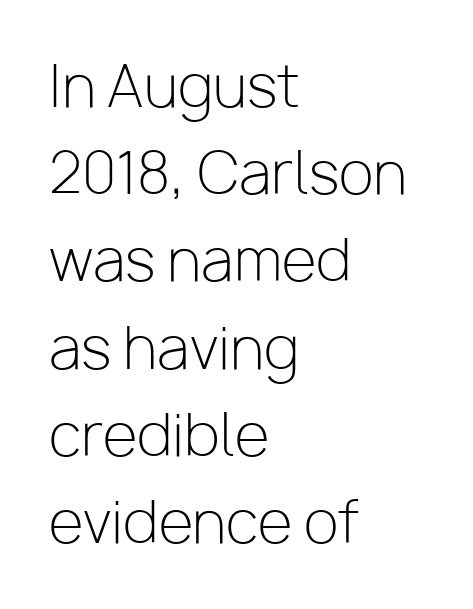
{"serif": "no", "italic": "no", "bold": "no", "weight": "light", "width": "normal", "stroke_contrast": "low", "x_height": "medium", "monospaced": "no", "underline": "no", "align": "left", "line_spacing": "normal", "line_spacing_ratio": 1.53, "letter_spacing": "normal", "letter_spacing_em": 0.0, "glyph_px": 57}
